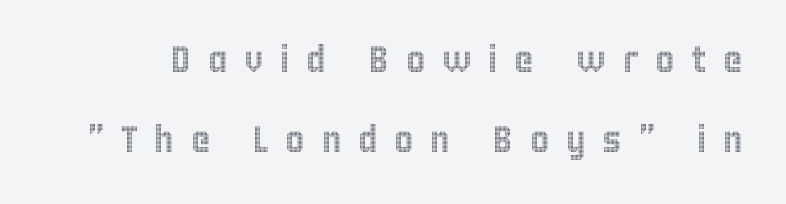
{"italic": "no", "width": "condensed", "x_height": "large", "monospaced": "no", "underline": "no", "line_spacing": "loose", "line_spacing_ratio": 2.16, "letter_spacing": "wide", "letter_spacing_em": 0.45, "glyph_px": 37}
